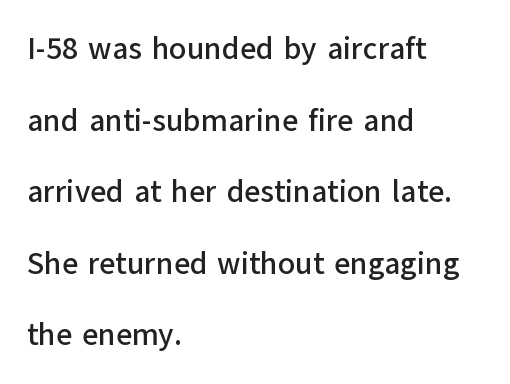
{"serif": "no", "italic": "no", "width": "normal", "stroke_contrast": "low", "x_height": "medium", "monospaced": "no", "underline": "no", "align": "left", "line_spacing": "loose", "line_spacing_ratio": 2.31, "letter_spacing": "normal", "letter_spacing_em": 0.0, "glyph_px": 31}
